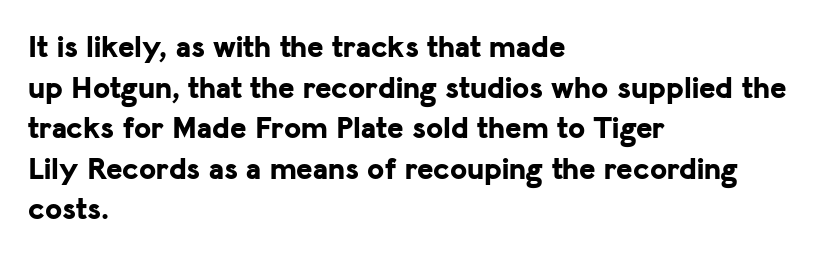
The image shows 31 px bold sans-serif type, upright; set left-aligned, normal line spacing (1.31x), normal letter spacing, not underlined; low stroke contrast and a medium x-height.
